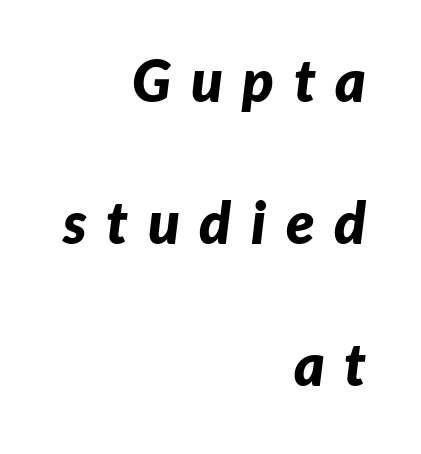
Q: Is the text bold? A: Yes.
Q: Is the text italic (slanted)? A: Yes, it leans right by about 7 degrees.
Q: Is the text underlined? A: No.
Q: How is the paragraph aligned? A: Right-aligned.
Q: Is the spacing between letters normal or unusually wide? A: Unusually wide.
Q: Is the spacing between lines tight, normal or loose? A: Loose.
Q: Width (condensed, normal, or wide)? A: Normal.
Q: Stroke contrast? A: Low.
Q: x-height? A: Medium.
Q: Monospaced? A: No.
